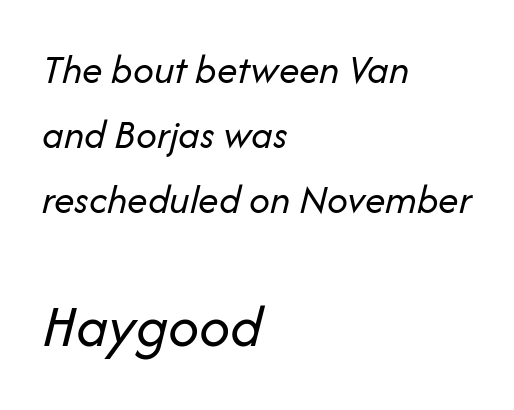
The glyphs are unaccompanied by any horizontal stroke below them. Type size steps up from the first block to the second. Reading down the column, the eye jumps a familiar distance to each next line. Varying glyph widths throughout — classic text-font behaviour.
